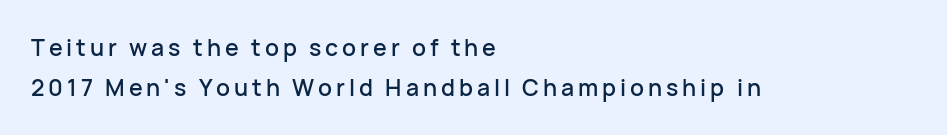
Q: Is the text italic (slanted)? A: No, it is upright.
Q: Is the text underlined? A: No.
Q: How is the paragraph aligned? A: Left-aligned.
